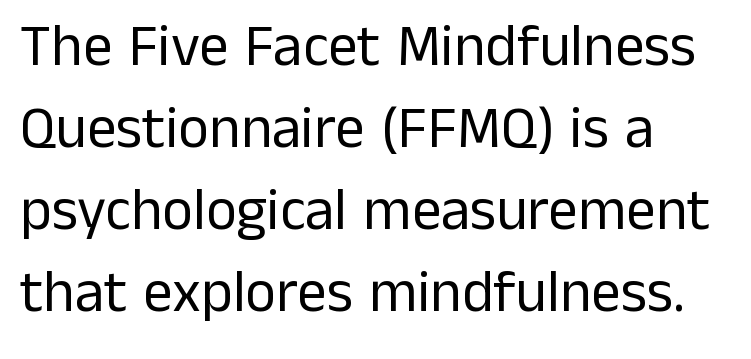
The image shows 59 px regular-weight sans-serif type, upright; set left-aligned, normal line spacing (1.39x), normal letter spacing, not underlined; low stroke contrast and a medium x-height.
